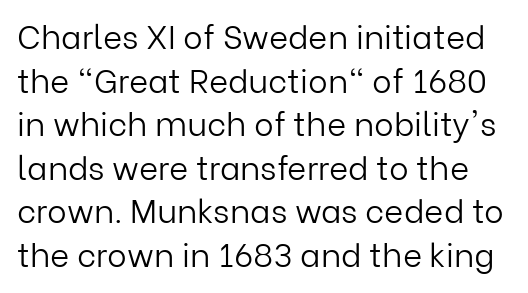
The image shows 33 px light sans-serif type, upright; set normal line spacing (1.32x), normal letter spacing, not underlined; low stroke contrast and a medium x-height.
